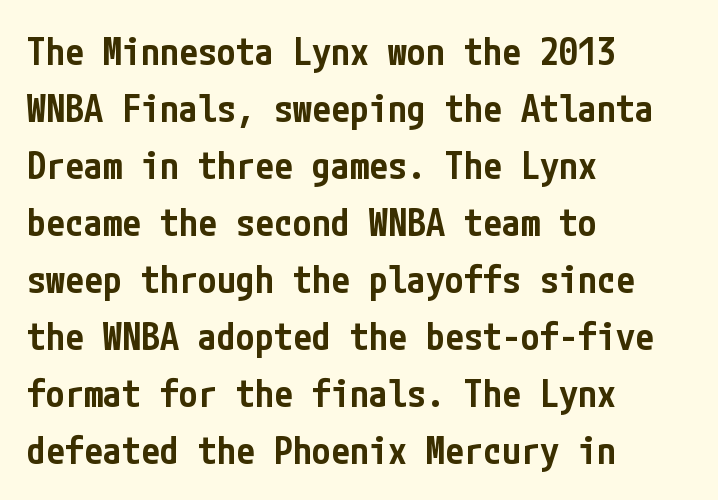
The image shows 38 px semibold, condensed sans-serif type, upright; set left-aligned, normal line spacing (1.5x), normal letter spacing, not underlined; low stroke contrast and a medium x-height.
